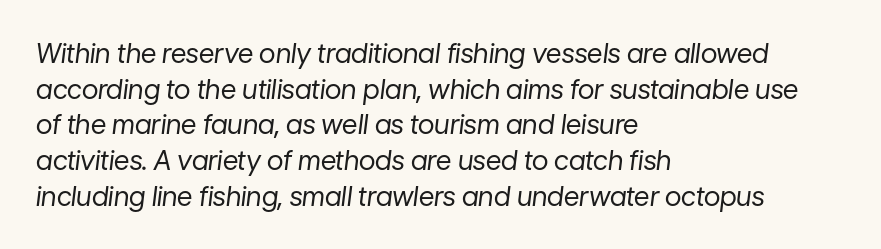
Honestly, there is no underline to notice here at all. Short note: letters normally spaced. Horizontal alignment here is leftward, the default for most running prose. Is there much room between lines? A standard amount, neither cramped nor airy. No heavy texture on the line: the type isn't bold. Does the lettering tilt? It does — this is italic.
